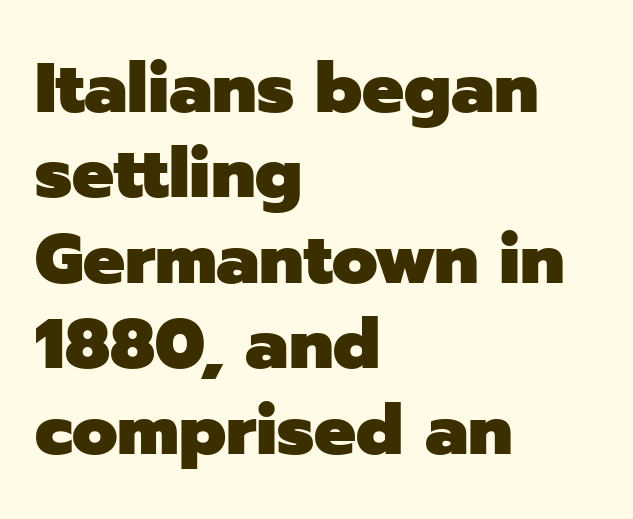
Q: Is the text bold? A: Yes.
Q: Is the text italic (slanted)? A: No, it is upright.
Q: Is the typeface a serif or a sans-serif typeface? A: Sans-serif.
Q: Is the text underlined? A: No.
Q: How is the paragraph aligned? A: Left-aligned.
Q: Is the spacing between letters normal or unusually wide? A: Normal.
Q: Width (condensed, normal, or wide)? A: Normal.
Q: Stroke contrast? A: Low.
Q: x-height? A: Medium.
Q: Monospaced? A: No.
